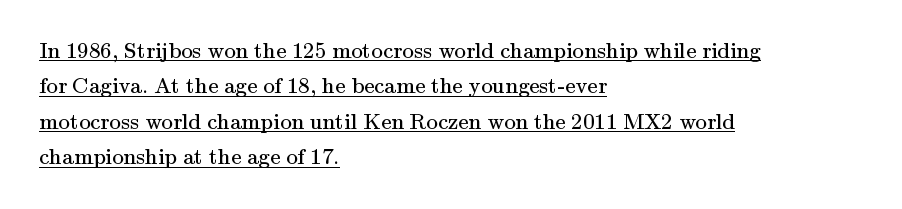
Line beginnings align vertically; line endings do not. What's the leading like? Ordinary, nothing unusual. No letter is thick-stroked: the sample isn't bold. Quick note: not italic, upright. You can see a thin bar hugging the bottom of the glyphs. Compared with typical body copy, the letter spacing here is the same.
